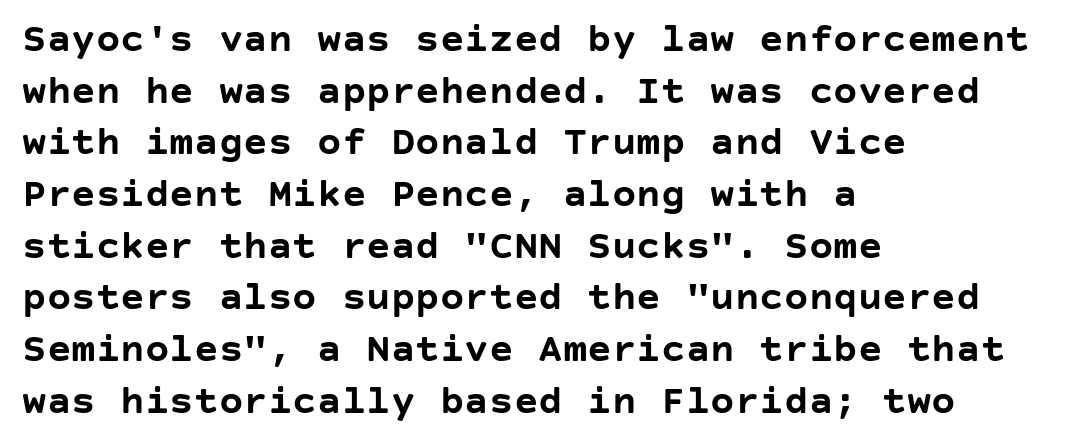
The area under the type is left untouched. The passage shown stacks its lines at a standard gap. On the weight axis this lands at bold, roughly 700. Look at the tracking — it's just the regular setting, nothing added.
